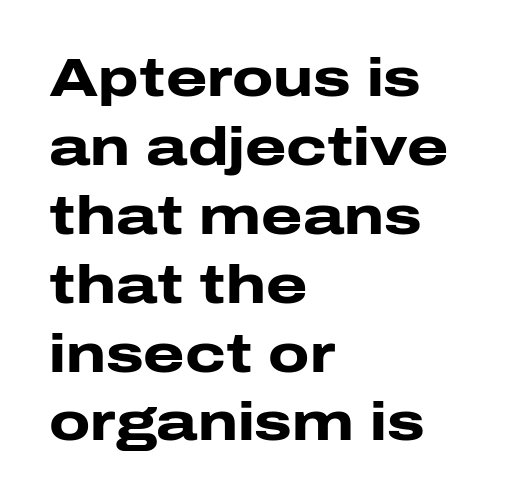
{"serif": "no", "italic": "no", "bold": "yes", "weight": "heavy", "width": "wide", "stroke_contrast": "low", "x_height": "medium", "monospaced": "no", "underline": "no", "align": "left", "line_spacing": "normal", "line_spacing_ratio": 1.3, "letter_spacing": "normal", "letter_spacing_em": 0.0, "glyph_px": 53}
